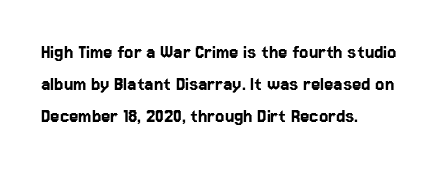
{"italic": "no", "underline": "no", "align": "left", "line_spacing": "normal", "line_spacing_ratio": 1.53, "letter_spacing": "normal", "letter_spacing_em": 0.0, "glyph_px": 21}
